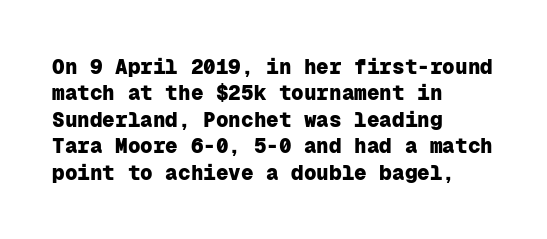
Q: Is the text bold? A: Yes.
Q: Is the text italic (slanted)? A: No, it is upright.
Q: Is the text underlined? A: No.
Q: How is the paragraph aligned? A: Left-aligned.
Q: Is the spacing between letters normal or unusually wide? A: Normal.
Q: Is the spacing between lines tight, normal or loose? A: Normal.
